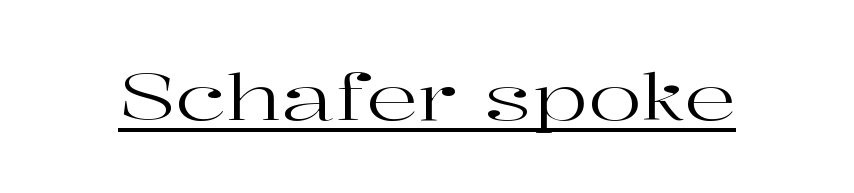
Underlining? Definitely there. A typesetter would call this proportional, since set widths differ per character. Letter spacing: default. Heft: none added — not bold. The passage shown is typeset with a serif family.
